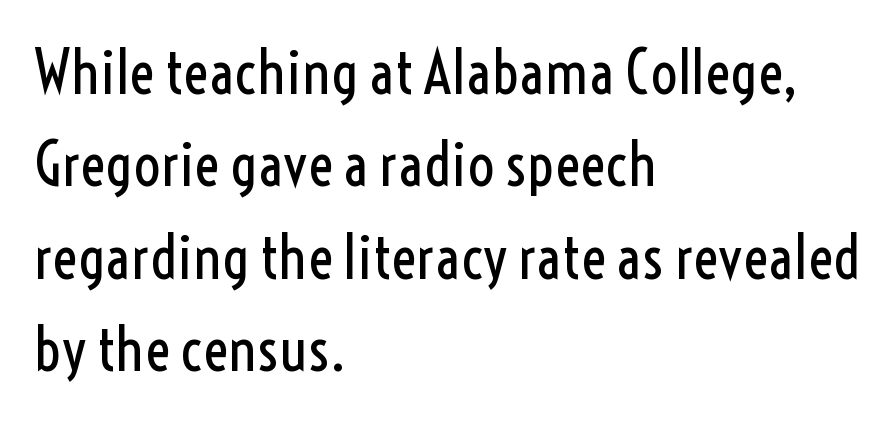
The image shows 60 px regular-weight, condensed sans-serif type, upright; set left-aligned, normal line spacing (1.54x), normal letter spacing, not underlined; a medium x-height.
